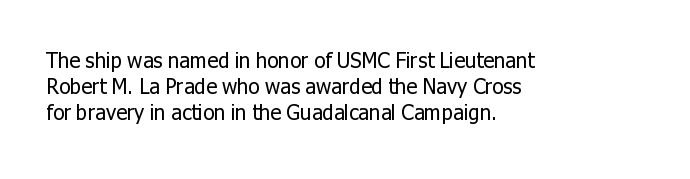
Q: Is the text bold? A: No.
Q: Is the text italic (slanted)? A: No, it is upright.
Q: Is the text underlined? A: No.
Q: How is the paragraph aligned? A: Left-aligned.
Q: Is the spacing between letters normal or unusually wide? A: Normal.
